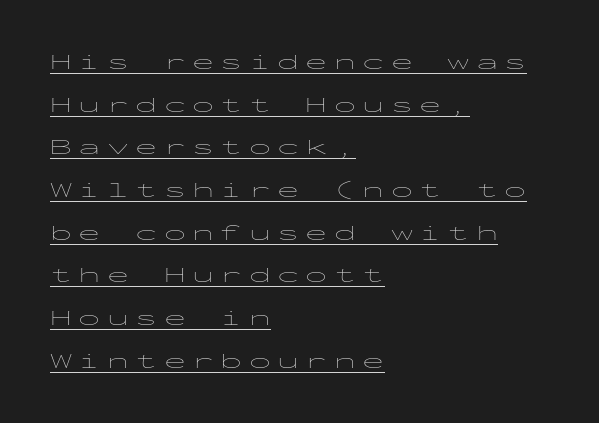
{"italic": "no", "bold": "no", "underline": "yes", "align": "left", "line_spacing": "loose", "line_spacing_ratio": 1.94, "letter_spacing": "wide", "letter_spacing_em": 0.29, "glyph_px": 22}
